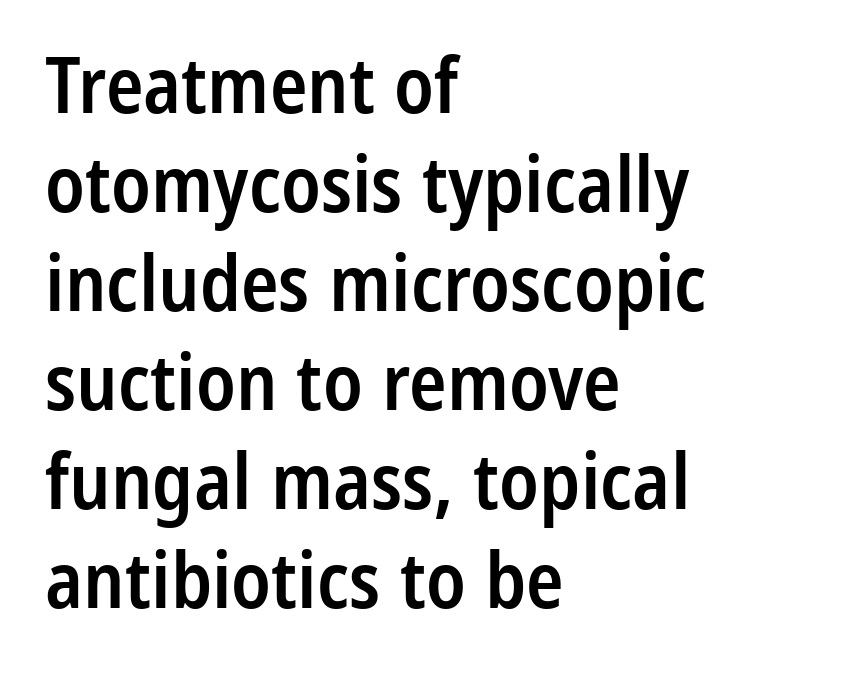
The image shows 78 px semibold, condensed sans-serif type, upright; set left-aligned, normal line spacing (1.27x), normal letter spacing, not underlined; low stroke contrast and a medium x-height.
